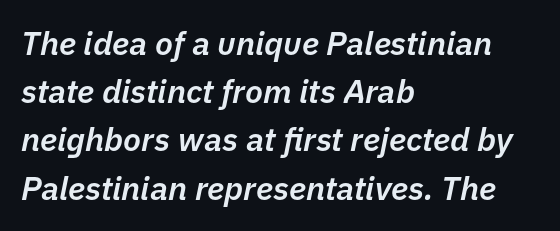
The image shows 33 px semibold type, italic (leaning right); set left-aligned, normal line spacing (1.46x), normal letter spacing, not underlined; low stroke contrast and a medium x-height.
